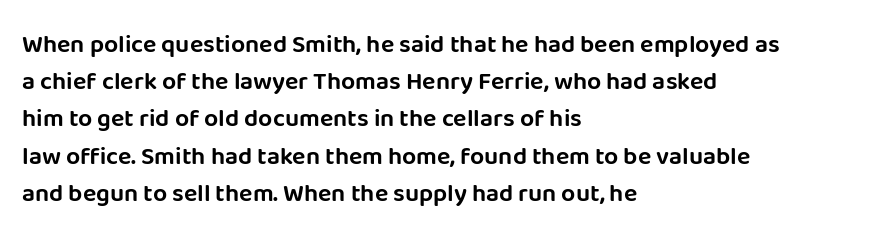
Q: Is the text italic (slanted)? A: No, it is upright.
Q: Is the text underlined? A: No.
Q: How is the paragraph aligned? A: Left-aligned.
Q: Is the spacing between letters normal or unusually wide? A: Normal.
Q: Is the spacing between lines tight, normal or loose? A: Normal.
